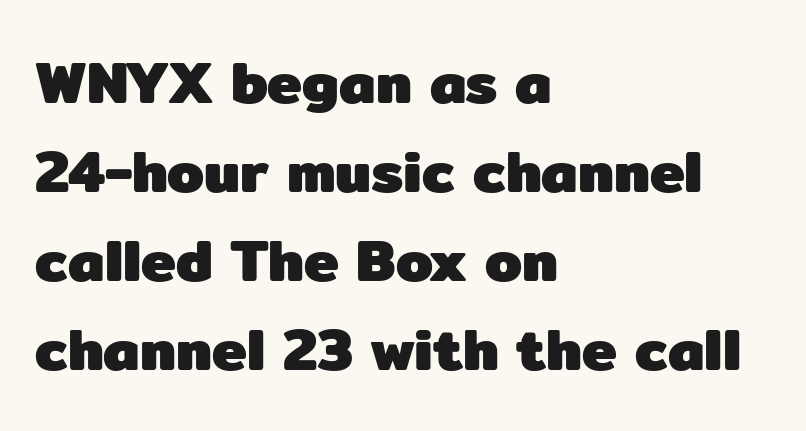
Q: Is the text bold? A: Yes.
Q: Is the text italic (slanted)? A: No, it is upright.
Q: Is the typeface a serif or a sans-serif typeface? A: Sans-serif.
Q: Is the text underlined? A: No.
Q: How is the paragraph aligned? A: Left-aligned.
Q: Is the spacing between letters normal or unusually wide? A: Normal.
Q: Is the spacing between lines tight, normal or loose? A: Normal.
Q: Width (condensed, normal, or wide)? A: Normal.
Q: Stroke contrast? A: Low.
Q: x-height? A: Medium.
Q: Monospaced? A: No.
